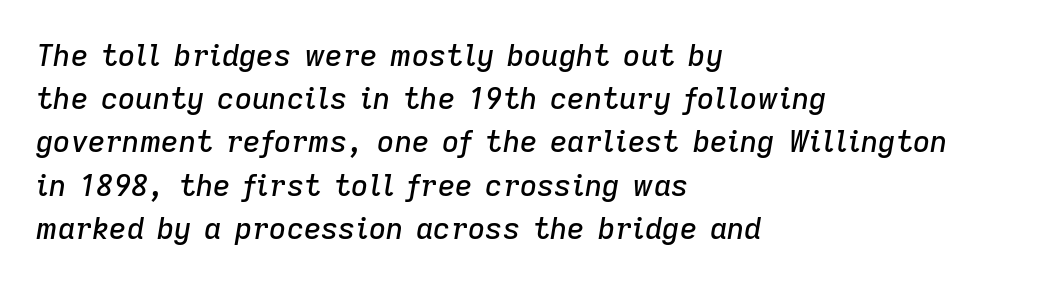
These lines were composed using italics. Every row of glyphs begins at an identical x-position on the left. The string is rendered with underlining switched off. A typesetter would call this zero additional tracking. The rendering uses natural spacing where letterforms have individual widths.
